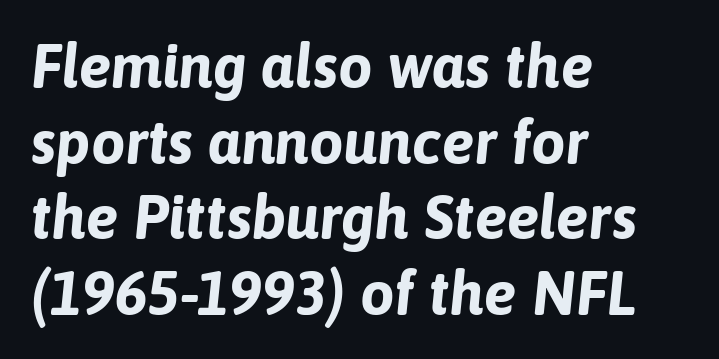
{"italic": "yes", "lean": "right", "slant_degrees": 6, "bold": "yes", "weight": "bold", "width": "normal", "stroke_contrast": "low", "x_height": "medium", "monospaced": "no", "underline": "no", "align": "left", "line_spacing_ratio": 1.24, "letter_spacing": "normal", "letter_spacing_em": 0.0, "glyph_px": 61}
